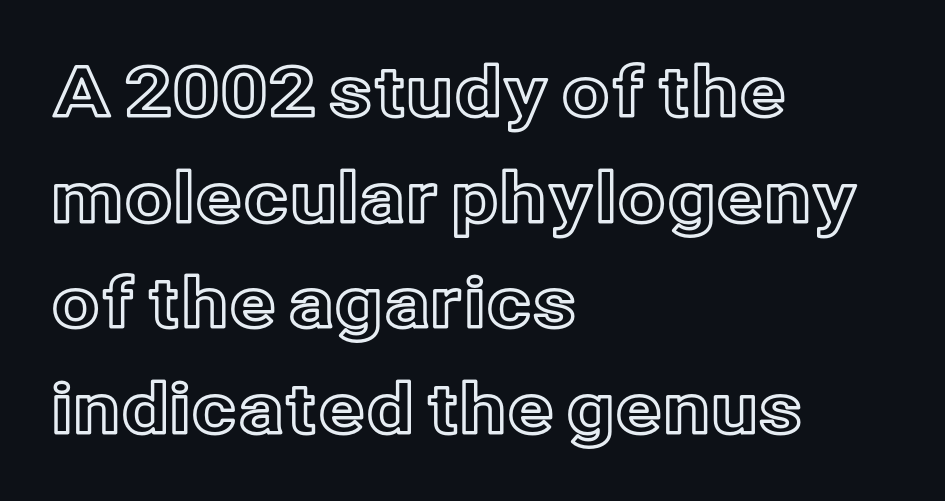
The image shows 69 px text type, upright; set left-aligned, normal line spacing (1.53x), normal letter spacing, not underlined; a medium x-height.
